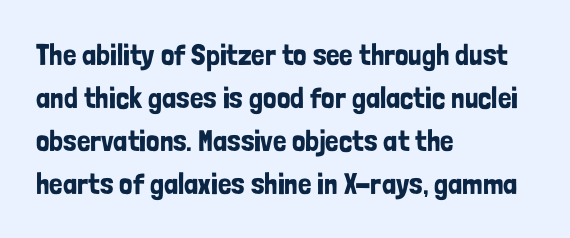
The image shows 30 px condensed sans-serif type, upright; set left-aligned, normal line spacing (1.43x), normal letter spacing, not underlined; low stroke contrast and a medium x-height.
